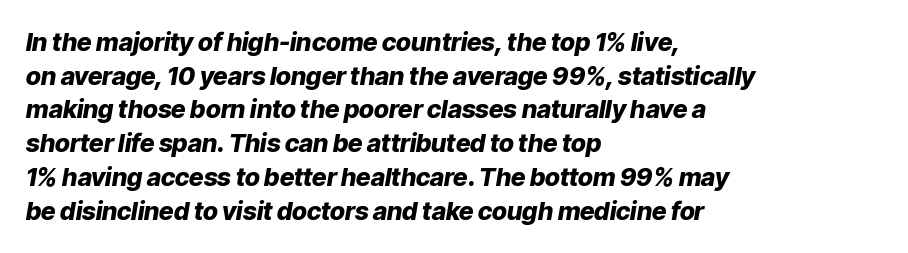
The image shows 25 px bold type, italic (leaning right); set left-aligned, normal line spacing (1.35x), normal letter spacing, not underlined.
